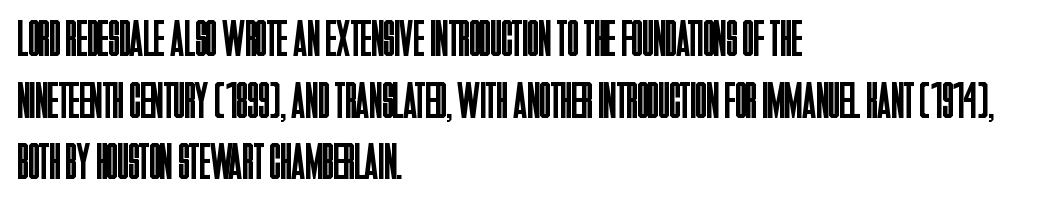
Q: Is the text bold? A: No.
Q: Is the text italic (slanted)? A: No, it is upright.
Q: Is the typeface a serif or a sans-serif typeface? A: Sans-serif.
Q: Is the text underlined? A: No.
Q: How is the paragraph aligned? A: Left-aligned.
Q: Is the spacing between letters normal or unusually wide? A: Normal.
Q: Width (condensed, normal, or wide)? A: Condensed.
Q: Stroke contrast? A: Low.
Q: x-height? A: Large.
Q: Monospaced? A: No.
